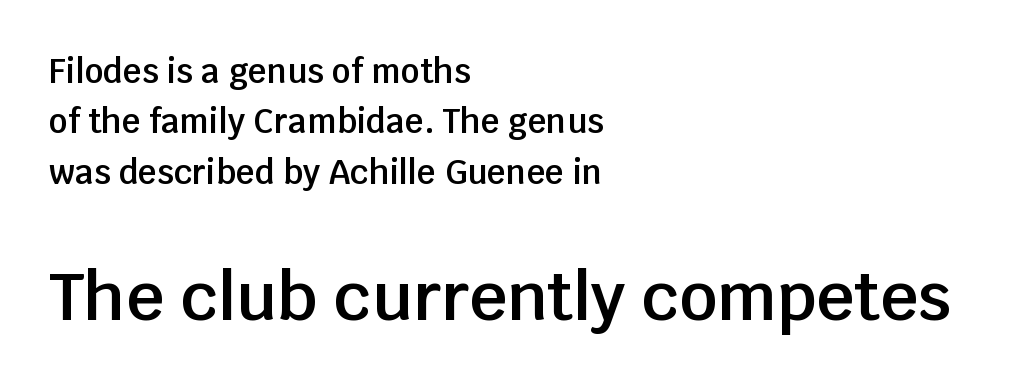
The image shows 66 px semibold sans-serif type, upright; set left-aligned, normal line spacing (1.53x), normal letter spacing, not underlined; the second (bottom) block is 2.0x larger; low stroke contrast and a large x-height.
